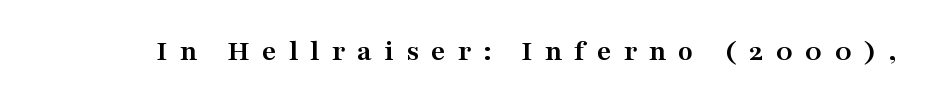
Q: Is the text bold? A: Yes.
Q: Is the text italic (slanted)? A: No, it is upright.
Q: Is the typeface a serif or a sans-serif typeface? A: Serif.
Q: Is the text underlined? A: No.
Q: Is the spacing between letters normal or unusually wide? A: Unusually wide.
Q: Width (condensed, normal, or wide)? A: Wide.
Q: Stroke contrast? A: Medium.
Q: x-height? A: Medium.
Q: Monospaced? A: No.
